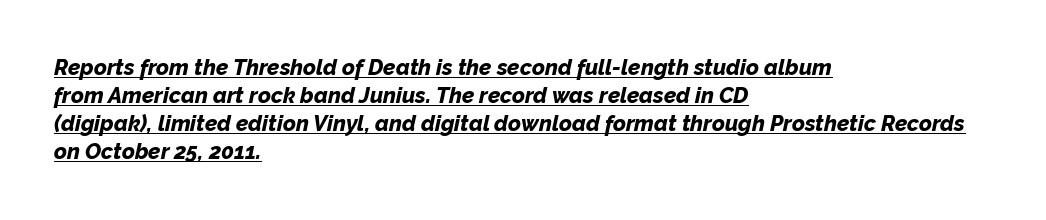
The image shows 22 px bold type, italic (leaning right); set left-aligned, normal line spacing (1.28x), normal letter spacing, underlined.
